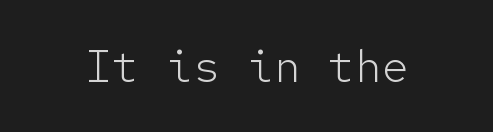
{"serif": "no", "italic": "no", "bold": "no", "weight": "light", "width": "normal", "stroke_contrast": "low", "x_height": "medium", "monospaced": "yes", "underline": "no", "letter_spacing": "normal", "letter_spacing_em": 0.0, "glyph_px": 45}
